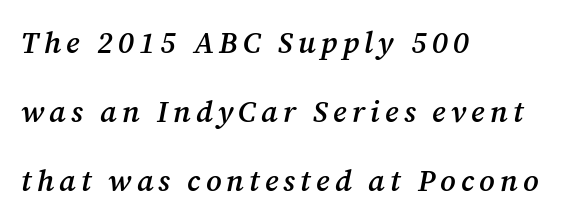
The image shows 30 px semibold serif type, italic (leaning right); set left-aligned, loose line spacing (2.3x), not underlined; medium stroke contrast and a medium x-height.
